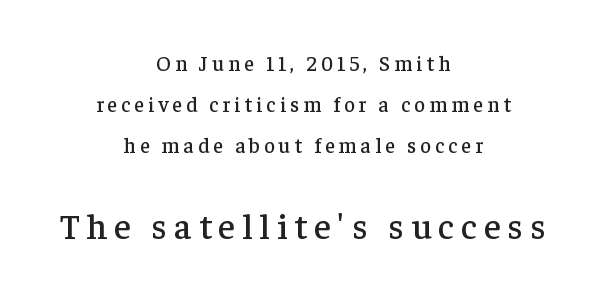
The image shows 36 px serif type, upright; set centered, loose line spacing (1.96x), not underlined; the second (bottom) block is 1.71x larger; low stroke contrast and a medium x-height.
